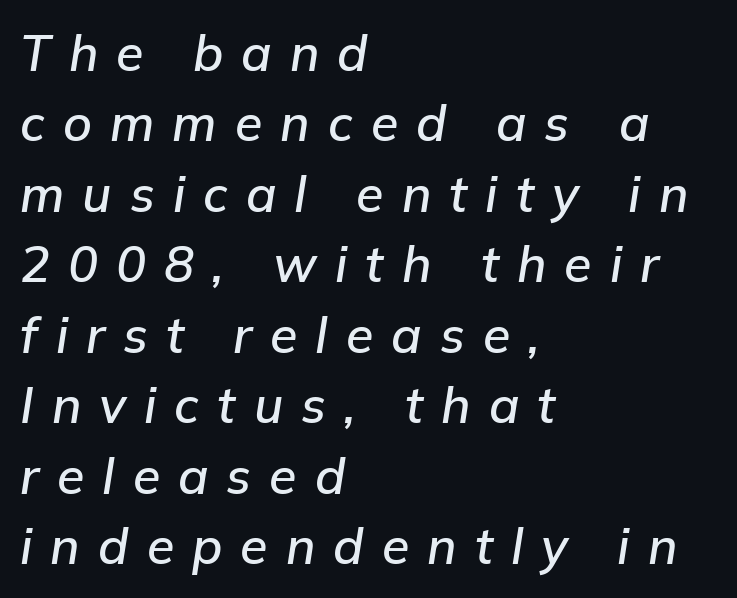
{"italic": "yes", "lean": "right", "slant_degrees": 9, "width": "normal", "stroke_contrast": "low", "x_height": "medium", "monospaced": "no", "underline": "no", "align": "left", "line_spacing": "normal", "line_spacing_ratio": 1.41, "letter_spacing": "wide", "letter_spacing_em": 0.36, "glyph_px": 50}
